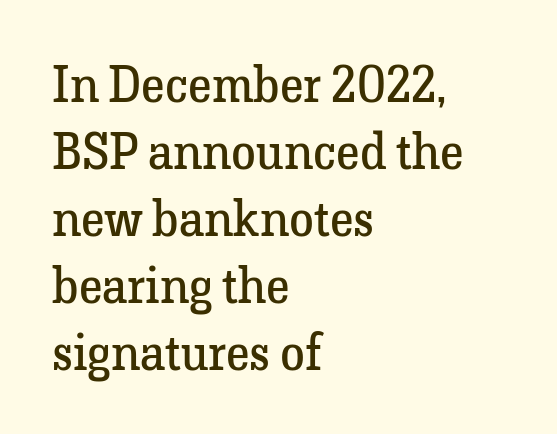
{"serif": "yes", "italic": "no", "bold": "no", "weight": "regular", "width": "normal", "stroke_contrast": "low", "x_height": "medium", "monospaced": "no", "underline": "no", "align": "left", "line_spacing": "normal", "line_spacing_ratio": 1.34, "letter_spacing": "normal", "letter_spacing_em": 0.0, "glyph_px": 50}
